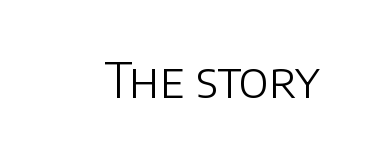
{"serif": "no", "italic": "no", "bold": "no", "weight": "light", "width": "normal", "stroke_contrast": "low", "x_height": "large", "monospaced": "no", "underline": "no", "letter_spacing": "normal", "letter_spacing_em": 0.0, "glyph_px": 48}
